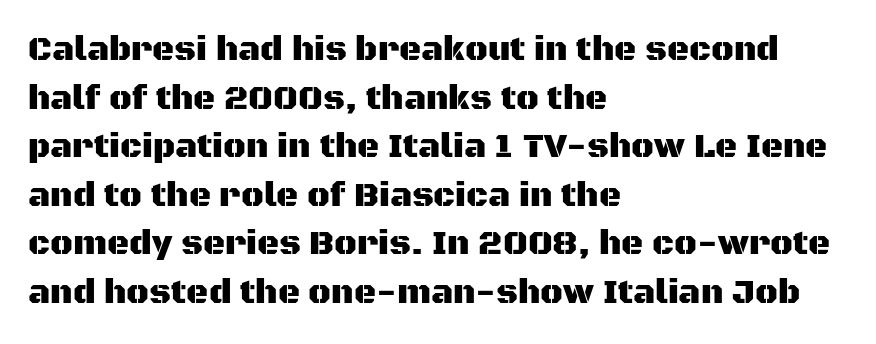
{"serif": "no", "italic": "no", "width": "normal", "stroke_contrast": "medium", "x_height": "large", "monospaced": "no", "underline": "no", "align": "left", "line_spacing": "normal", "line_spacing_ratio": 1.43, "letter_spacing": "normal", "letter_spacing_em": 0.0, "glyph_px": 34}
